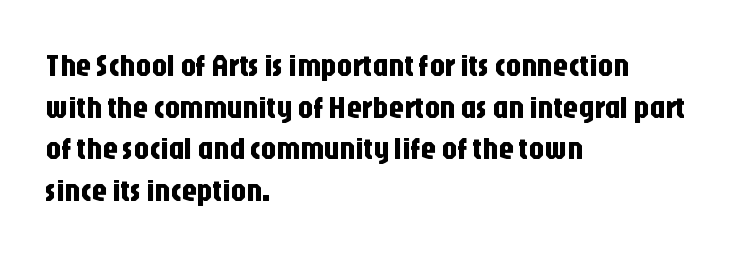
{"serif": "no", "italic": "no", "width": "condensed", "stroke_contrast": "low", "x_height": "large", "monospaced": "no", "underline": "no", "align": "left", "line_spacing": "normal", "line_spacing_ratio": 1.34, "letter_spacing": "normal", "letter_spacing_em": 0.0, "glyph_px": 31}
